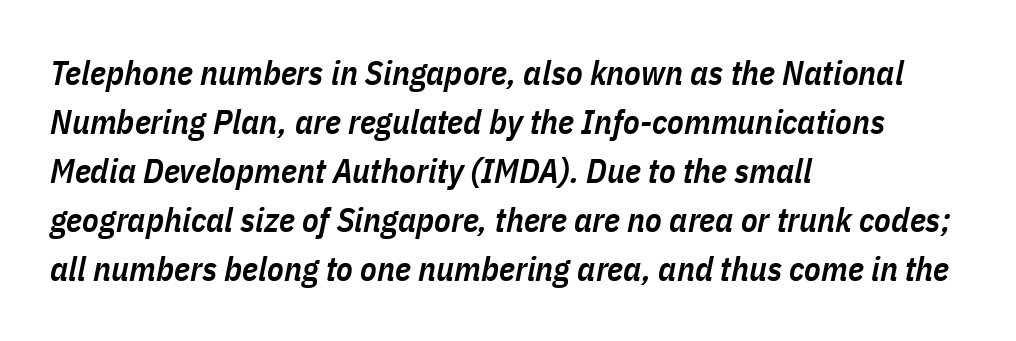
The horizontal fit of the characters is conventional and even. One glance says typical: line gaps are just what's usual. Typesetter's note: demi weight, one step under bold. The space directly below the letters is spotless. Style check: oblique. Visually the block forms a straight wall on the left and a jagged coastline on the right.
